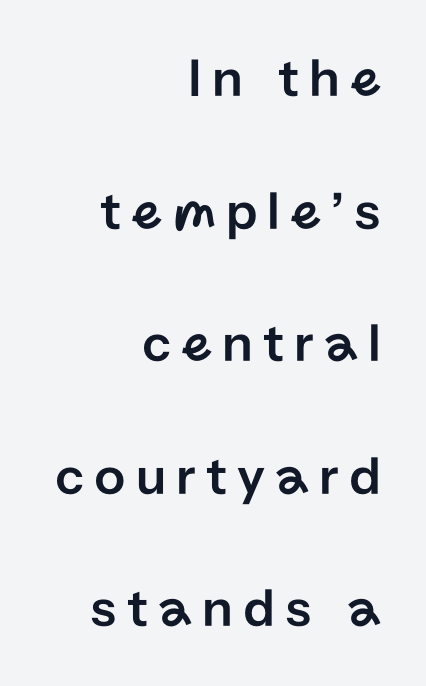
The lettering holds an erect, upright posture throughout. The compositor pushed each line to the right boundary. Type without underlining. The passage shown stacks its lines with a broad gap. Does the type have serifs? No, each stem ends abruptly.
